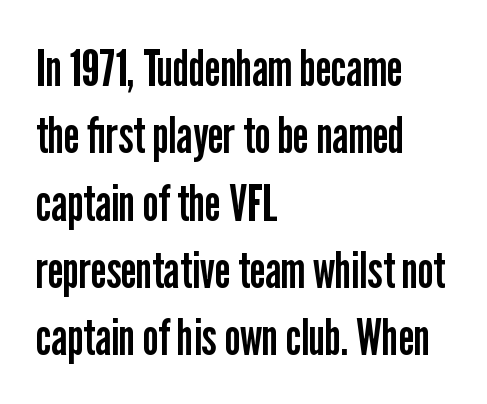
Q: Is the text bold? A: No.
Q: Is the text italic (slanted)? A: No, it is upright.
Q: Is the typeface a serif or a sans-serif typeface? A: Sans-serif.
Q: Is the text underlined? A: No.
Q: How is the paragraph aligned? A: Left-aligned.
Q: Is the spacing between letters normal or unusually wide? A: Normal.
Q: Is the spacing between lines tight, normal or loose? A: Normal.
Q: Width (condensed, normal, or wide)? A: Condensed.
Q: Stroke contrast? A: Low.
Q: x-height? A: Medium.
Q: Monospaced? A: No.
